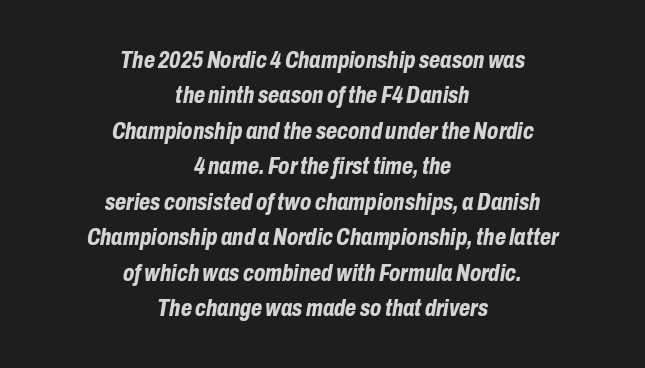
The image shows 23 px bold type, italic (leaning right); set centered, normal line spacing (1.54x), normal letter spacing, not underlined.
